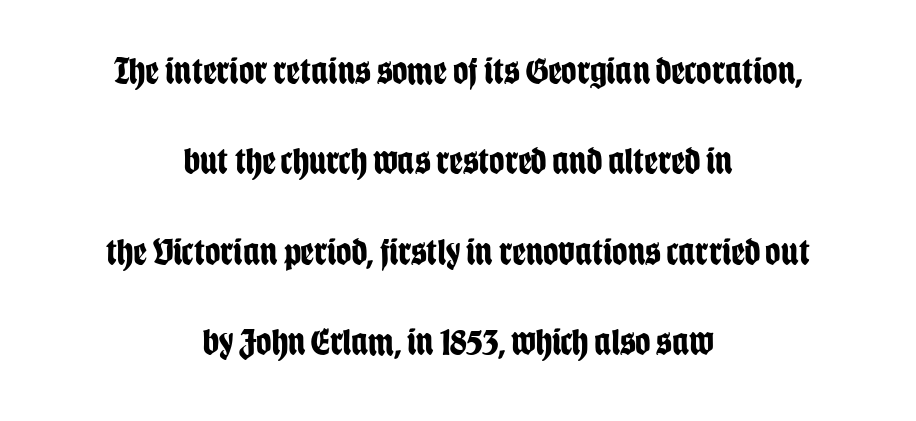
The image shows 38 px bold, condensed sans-serif type, upright; set centered, loose line spacing (2.38x), normal letter spacing, not underlined; low stroke contrast and a large x-height.
